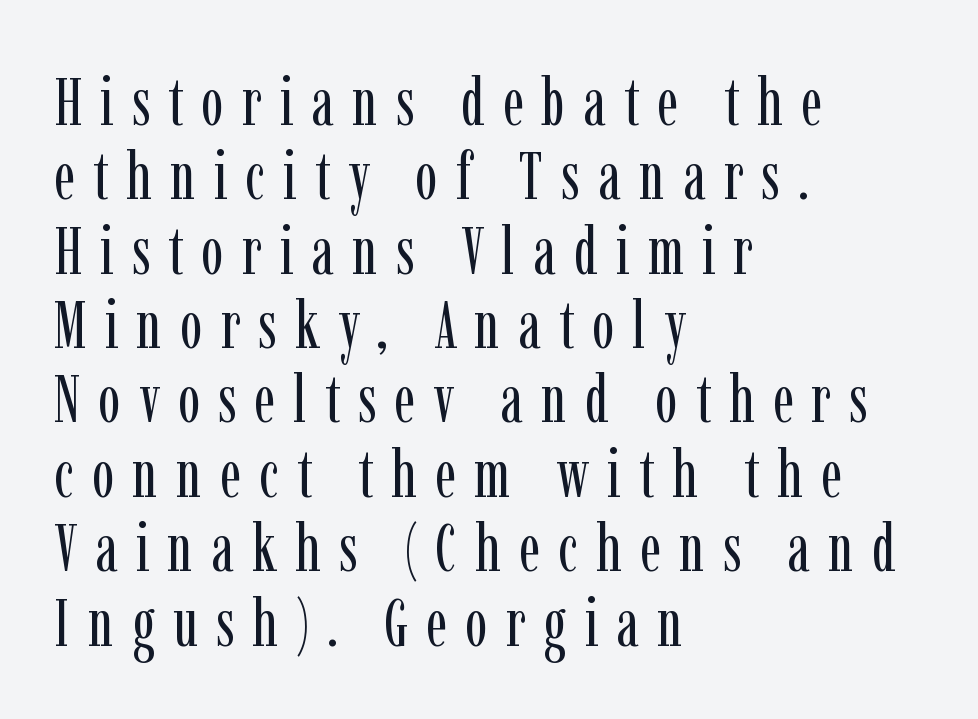
Q: Is the text bold? A: No.
Q: Is the text italic (slanted)? A: No, it is upright.
Q: Is the typeface a serif or a sans-serif typeface? A: Serif.
Q: Is the text underlined? A: No.
Q: How is the paragraph aligned? A: Left-aligned.
Q: Is the spacing between letters normal or unusually wide? A: Unusually wide.
Q: Is the spacing between lines tight, normal or loose? A: Tight.
Q: Width (condensed, normal, or wide)? A: Condensed.
Q: Stroke contrast? A: Low.
Q: x-height? A: Medium.
Q: Monospaced? A: No.
